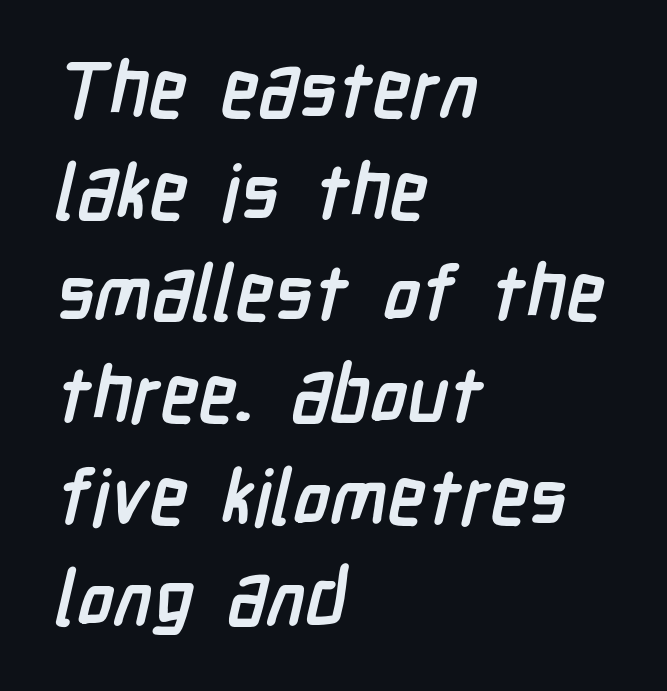
The image shows 77 px semibold, condensed sans-serif type; set left-aligned, normal line spacing (1.32x), normal letter spacing, not underlined; low stroke contrast and a medium x-height.
